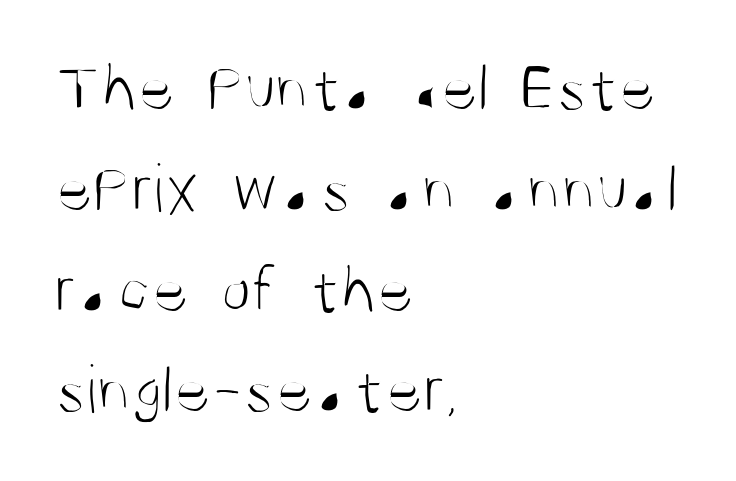
{"serif": "no", "italic": "no", "bold": "no", "weight": "light", "width": "condensed", "stroke_contrast": "medium", "x_height": "large", "monospaced": "no", "underline": "no", "align": "left", "line_spacing": "normal", "line_spacing_ratio": 1.44, "letter_spacing": "normal", "letter_spacing_em": 0.0, "glyph_px": 70}
